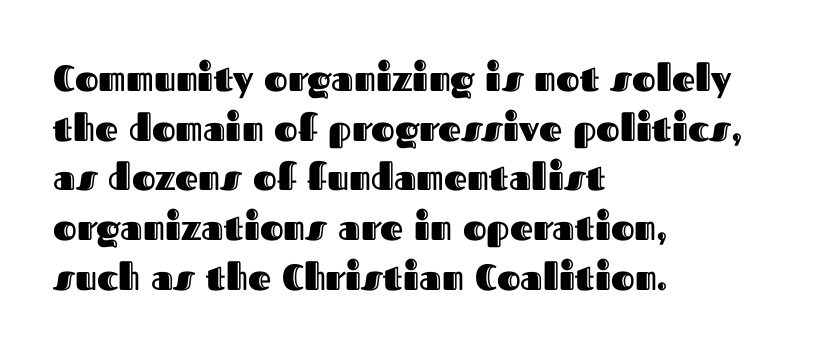
The image shows 36 px text type, upright; set left-aligned, normal line spacing (1.38x), normal letter spacing, not underlined; a medium x-height.
